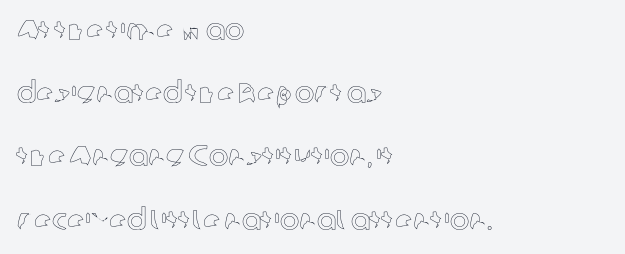
This is roman type, the default non-slanted kind. The passage shown is typed in a proportional face where columns would drift. The lines are quadded left. Nobody touched the tracking dial on this one.
